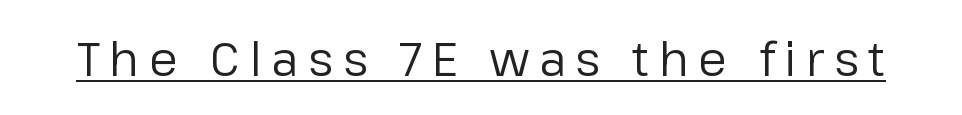
Counters stay open thanks to moderate or lighter strokes. Posture: vertical. Every word sits above its own underline. Short note: letters widely spaced. This rendering employs a face without finishing strokes, i.e., a sans-serif. You could not count columns in this text — the font is proportionally spaced.
